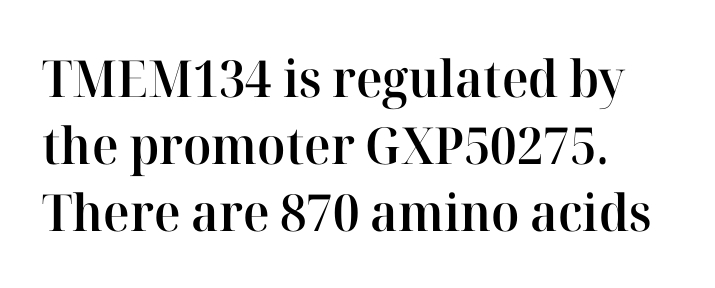
{"serif": "yes", "italic": "no", "bold": "semi", "weight": "semibold", "width": "normal", "stroke_contrast": "high", "x_height": "medium", "monospaced": "no", "underline": "no", "align": "left", "line_spacing": "normal", "line_spacing_ratio": 1.31, "letter_spacing": "normal", "letter_spacing_em": 0.0, "glyph_px": 51}
